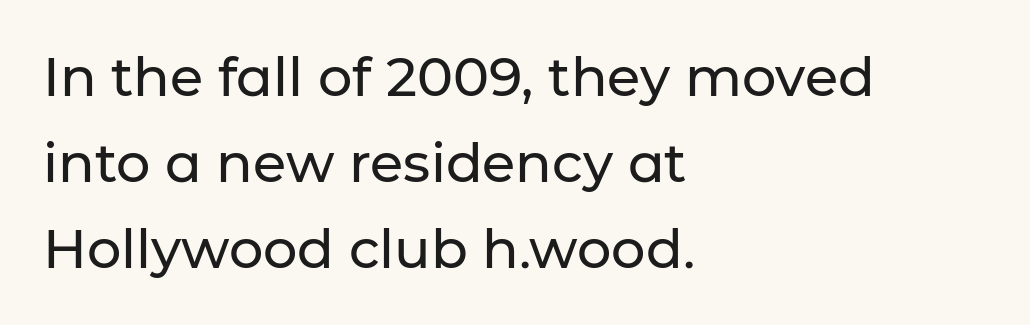
Q: Is the text italic (slanted)? A: No, it is upright.
Q: Is the typeface a serif or a sans-serif typeface? A: Sans-serif.
Q: Is the text underlined? A: No.
Q: How is the paragraph aligned? A: Left-aligned.
Q: Is the spacing between letters normal or unusually wide? A: Normal.
Q: Is the spacing between lines tight, normal or loose? A: Normal.
Q: Width (condensed, normal, or wide)? A: Normal.
Q: Stroke contrast? A: Low.
Q: x-height? A: Medium.
Q: Monospaced? A: No.
